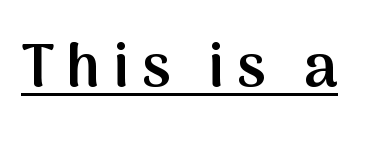
The image shows 60 px semibold sans-serif type, upright; set unusually wide letter spacing (+0.21 em), underlined; medium stroke contrast and a medium x-height.
